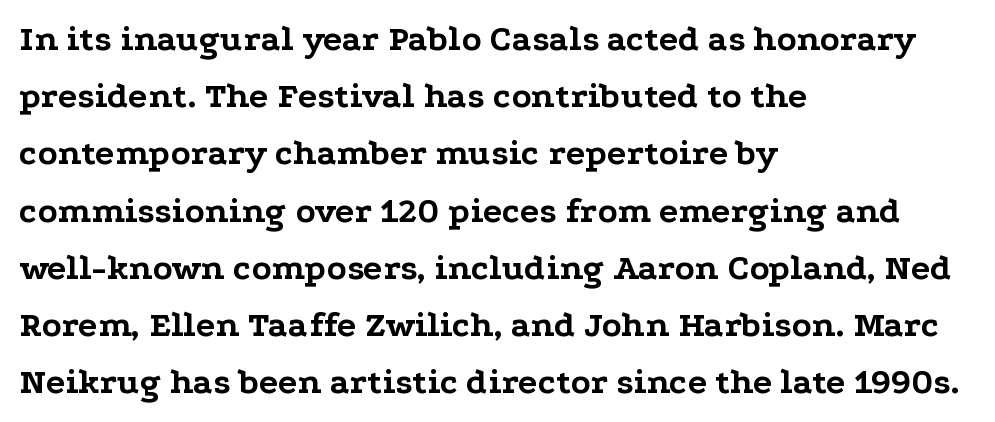
Glance below the letters and you will spot only blank space. Strong, thick strokes mark this as bold type. Character widths vary here, with narrow letters taking less room than wide ones. Letterform terminals end in serifs throughout the passage.
